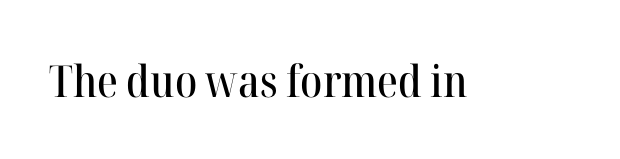
Q: Is the text italic (slanted)? A: No, it is upright.
Q: Is the typeface a serif or a sans-serif typeface? A: Serif.
Q: Is the text underlined? A: No.
Q: Is the spacing between letters normal or unusually wide? A: Normal.
Q: Width (condensed, normal, or wide)? A: Normal.
Q: Stroke contrast? A: High.
Q: x-height? A: Medium.
Q: Monospaced? A: No.
